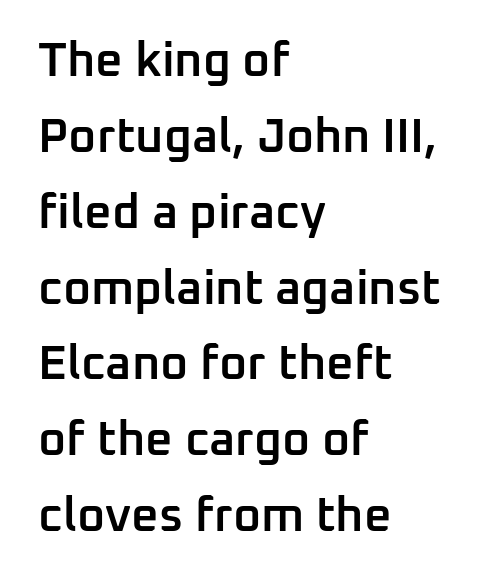
Proportional: the letters do not fall into vertical columns. A roman cut, with each character standing at attention. A student would call this left alignment; a typographer would say flush left, rag right. Default kerning and tracking; the words read as compact shapes. Serif or sans? Sans — the stroke terminals are bare. How heavy is the stroke? Medium-heavy — a semibold, shy of bold.
